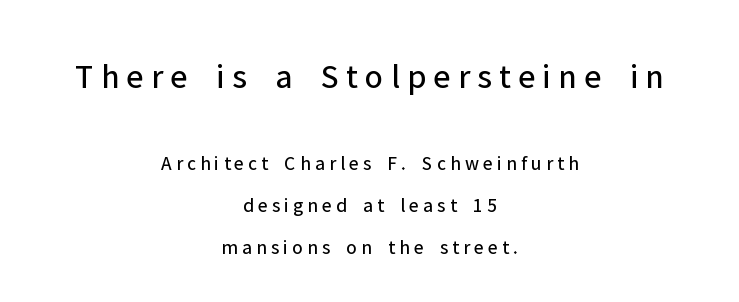
Q: Is the text bold? A: No.
Q: Is the text italic (slanted)? A: No, it is upright.
Q: Is the typeface a serif or a sans-serif typeface? A: Sans-serif.
Q: Is the text underlined? A: No.
Q: How is the paragraph aligned? A: Centered.
Q: Is the spacing between letters normal or unusually wide? A: Unusually wide.
Q: Is the spacing between lines tight, normal or loose? A: Loose.
Q: Which block of text is set in a larger size, the first (top) or the second (bottom)? A: The first (top) one.
Q: Width (condensed, normal, or wide)? A: Normal.
Q: Stroke contrast? A: Low.
Q: x-height? A: Medium.
Q: Monospaced? A: No.
